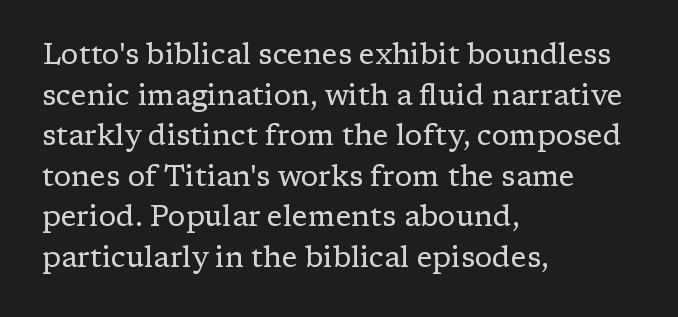
Q: Is the text bold? A: No.
Q: Is the text italic (slanted)? A: No, it is upright.
Q: Is the typeface a serif or a sans-serif typeface? A: Serif.
Q: Is the text underlined? A: No.
Q: How is the paragraph aligned? A: Left-aligned.
Q: Is the spacing between letters normal or unusually wide? A: Normal.
Q: Is the spacing between lines tight, normal or loose? A: Normal.
Q: Width (condensed, normal, or wide)? A: Normal.
Q: Stroke contrast? A: Low.
Q: x-height? A: Medium.
Q: Monospaced? A: No.
